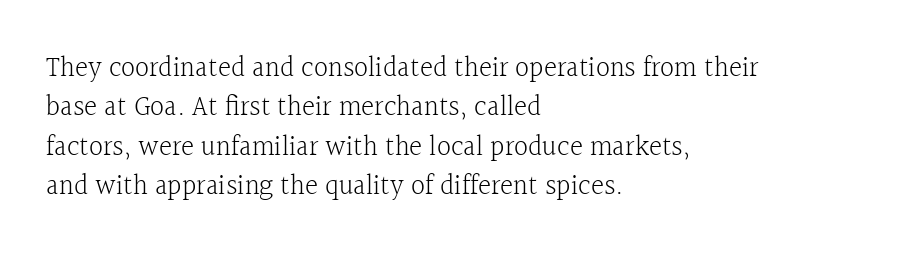
The image shows 28 px light serif type, upright; set left-aligned, normal line spacing (1.41x), normal letter spacing, not underlined; a medium x-height.
